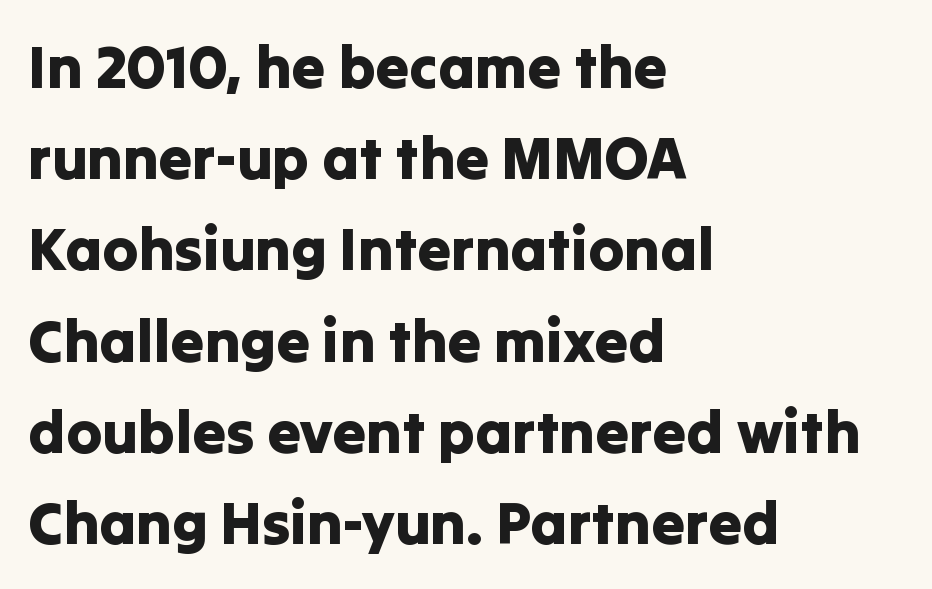
Nobody touched the tracking dial on this one. Unlike italic type, these characters show no tilt at all. Does the type have serifs? No, each stem ends abruptly. Note the varied advance widths — an 'i' is clearly narrower than an 'm'. This sample is left-justified, so line endings fall wherever the words run out.
